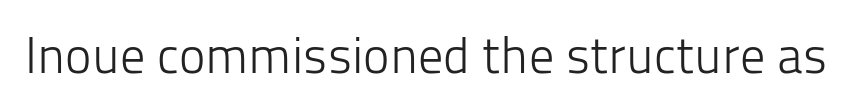
{"serif": "no", "italic": "no", "bold": "no", "weight": "light", "width": "normal", "stroke_contrast": "low", "x_height": "medium", "monospaced": "no", "underline": "no", "letter_spacing": "normal", "letter_spacing_em": 0.0, "glyph_px": 50}
